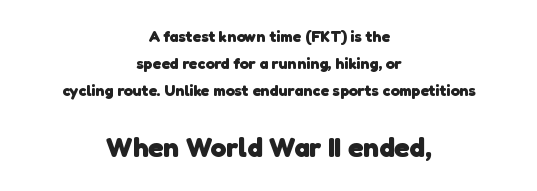
Q: Is the text bold? A: Yes.
Q: Is the typeface a serif or a sans-serif typeface? A: Sans-serif.
Q: Is the text underlined? A: No.
Q: How is the paragraph aligned? A: Centered.
Q: Is the spacing between letters normal or unusually wide? A: Normal.
Q: Is the spacing between lines tight, normal or loose? A: Normal.
Q: Which block of text is set in a larger size, the first (top) or the second (bottom)? A: The second (bottom) one.
Q: Width (condensed, normal, or wide)? A: Normal.
Q: Stroke contrast? A: Low.
Q: x-height? A: Medium.
Q: Monospaced? A: No.
